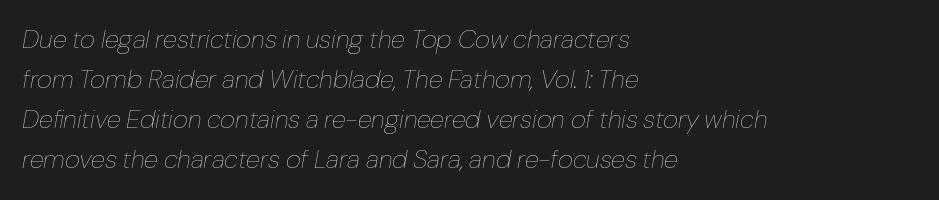
Q: Is the text bold? A: No.
Q: Is the text italic (slanted)? A: Yes, it leans right by about 10 degrees.
Q: Is the text underlined? A: No.
Q: How is the paragraph aligned? A: Left-aligned.
Q: Is the spacing between letters normal or unusually wide? A: Normal.
Q: Is the spacing between lines tight, normal or loose? A: Normal.
